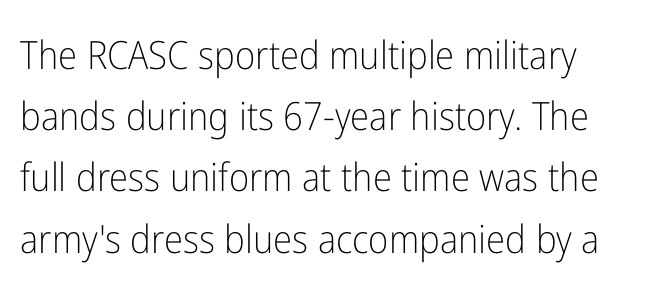
The font's upright variant was chosen for this text. Does extra space separate the letters? No, they use regular spacing. This sample is left-justified, so line endings fall wherever the words run out. No letter is thick-stroked: the sample isn't bold. This sample keeps an unexceptional amount of space between lines. Varying glyph widths throughout — classic text-font behaviour.
